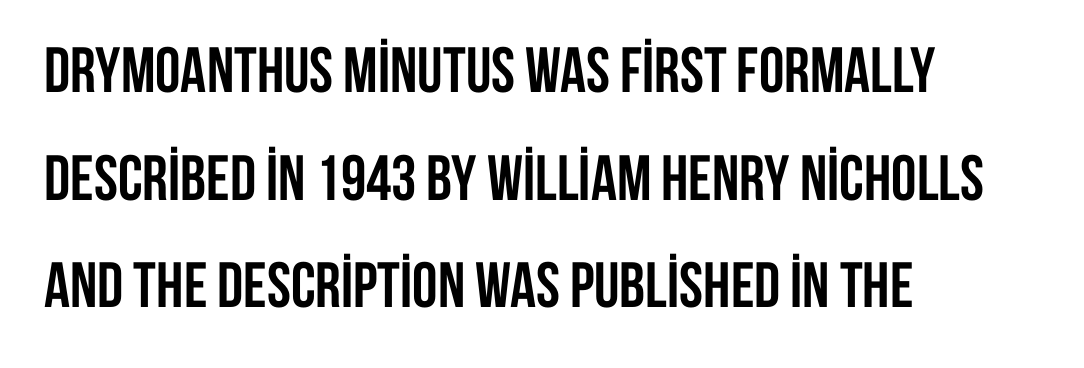
A typesetter would call this proportional, since set widths differ per character. Students, observe: this is what conventionally led text looks like. In CSS terms this would be text-align: left. In terms of letterspacing, this is plain default setting. No word sits above an underline.
